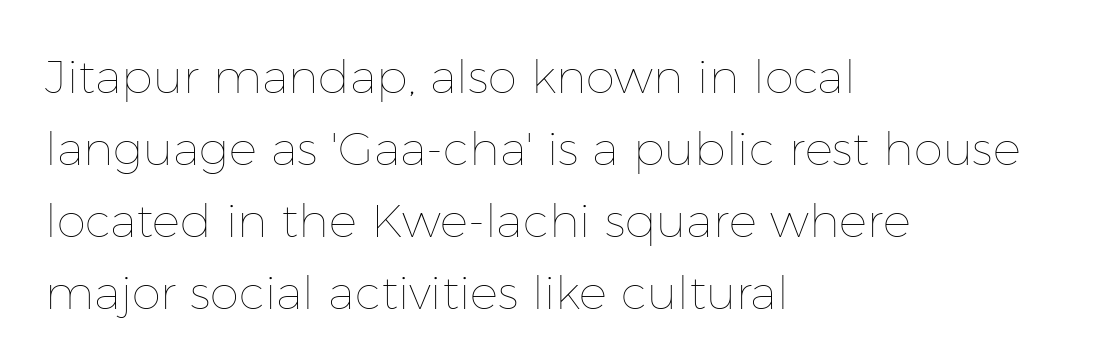
{"italic": "no", "bold": "no", "weight": "thin", "width": "normal", "stroke_contrast": "low", "x_height": "medium", "monospaced": "no", "underline": "no", "align": "left", "line_spacing": "normal", "line_spacing_ratio": 1.53, "letter_spacing": "normal", "letter_spacing_em": 0.0, "glyph_px": 47}
